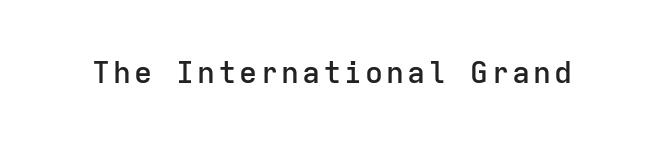
Q: Is the text bold? A: Semi-bold.
Q: Is the text italic (slanted)? A: No, it is upright.
Q: Is the typeface a serif or a sans-serif typeface? A: Sans-serif.
Q: Is the text underlined? A: No.
Q: Width (condensed, normal, or wide)? A: Normal.
Q: Stroke contrast? A: Low.
Q: x-height? A: Medium.
Q: Monospaced? A: Yes.
